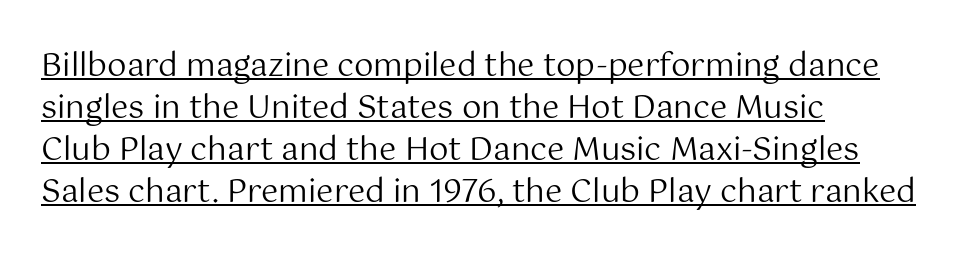
Q: Is the text bold? A: No.
Q: Is the text italic (slanted)? A: No, it is upright.
Q: Is the typeface a serif or a sans-serif typeface? A: Sans-serif.
Q: Is the text underlined? A: Yes.
Q: How is the paragraph aligned? A: Left-aligned.
Q: Is the spacing between letters normal or unusually wide? A: Normal.
Q: Is the spacing between lines tight, normal or loose? A: Normal.
Q: Width (condensed, normal, or wide)? A: Normal.
Q: Stroke contrast? A: Medium.
Q: x-height? A: Medium.
Q: Monospaced? A: No.
